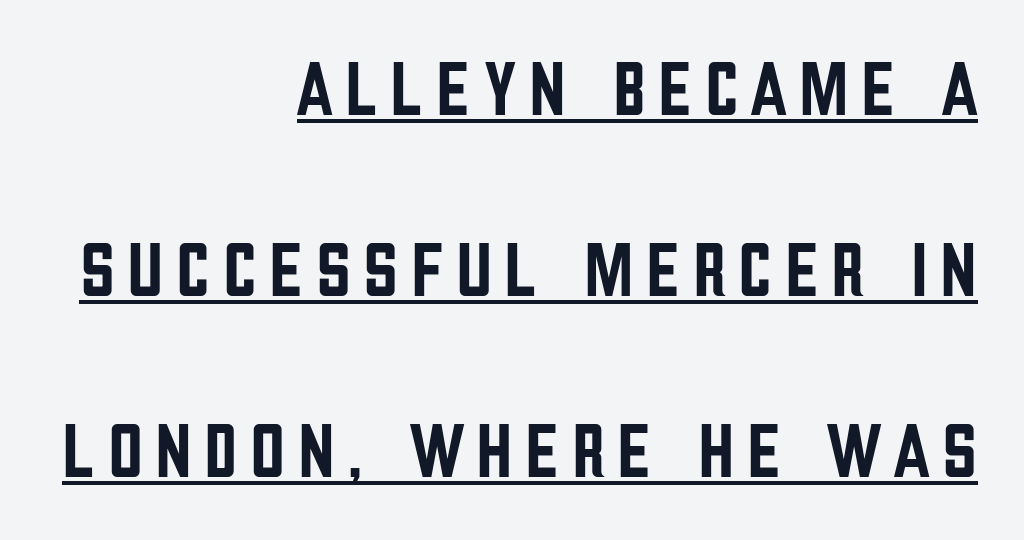
Students, observe the line beneath the letters — that is underlining. Think of a printed novel: that variable character pitch is what you see here. You can tell from the bare stems that sans-serif type was used. Horizontally, the lines are justified to the trailing edge only.
